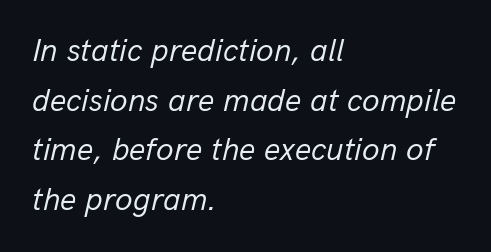
The image shows 32 px regular-weight type, italic (leaning right); set left-aligned, normal line spacing (1.55x), normal letter spacing, not underlined; low stroke contrast and a medium x-height.
